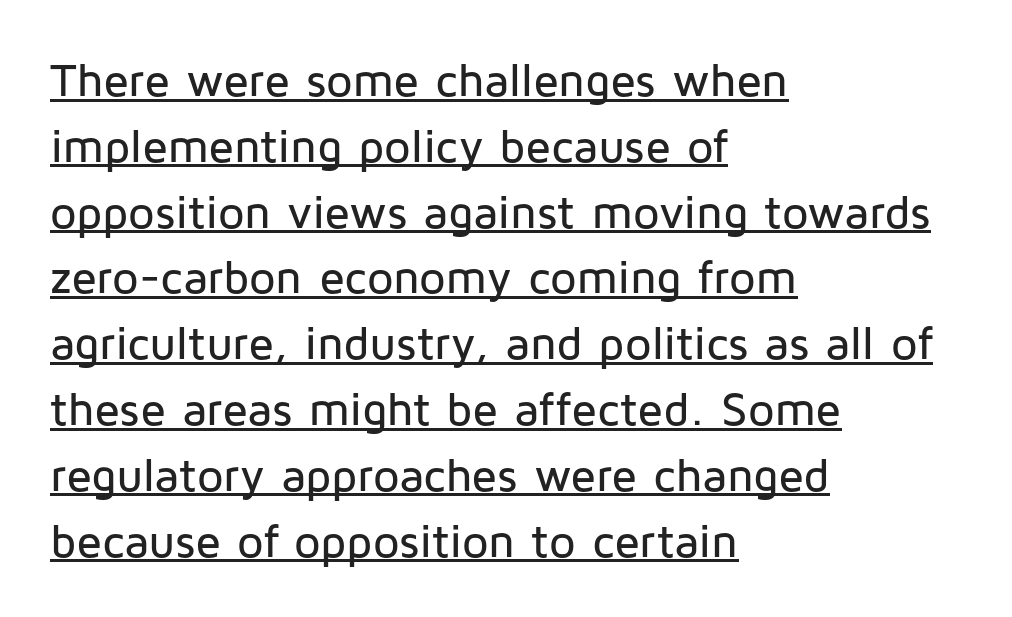
The rendering uses natural spacing where letterforms have individual widths. Check the space under the baseline: a stroke is drawn there. Are there feet on the stems? There aren't — it's a sans. If you measured baseline to baseline, you'd find a middling distance.
